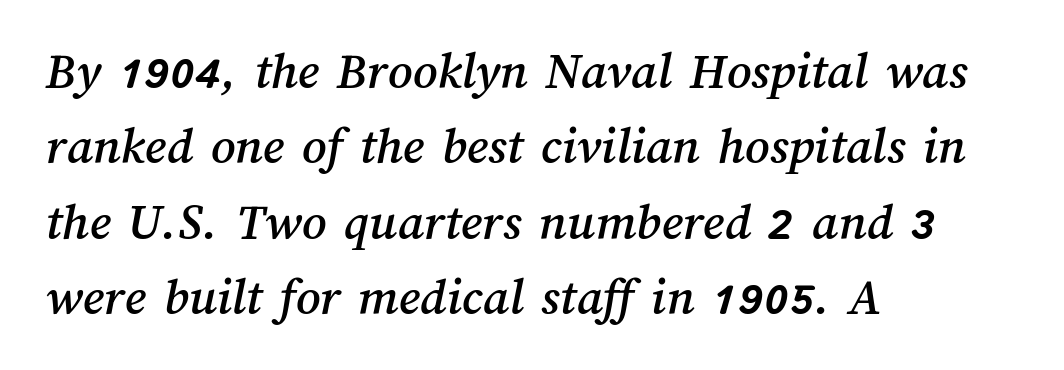
Q: Is the text underlined? A: No.
Q: How is the paragraph aligned? A: Left-aligned.
Q: Is the spacing between letters normal or unusually wide? A: Normal.
Q: Is the spacing between lines tight, normal or loose? A: Normal.
Q: Width (condensed, normal, or wide)? A: Normal.
Q: Stroke contrast? A: Medium.
Q: x-height? A: Medium.
Q: Monospaced? A: No.
